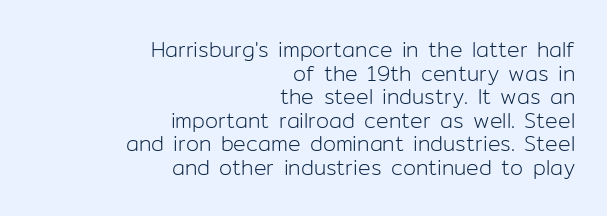
The image shows 21 px text type, upright; set right-aligned, tight line spacing (1.12x), normal letter spacing, not underlined.
